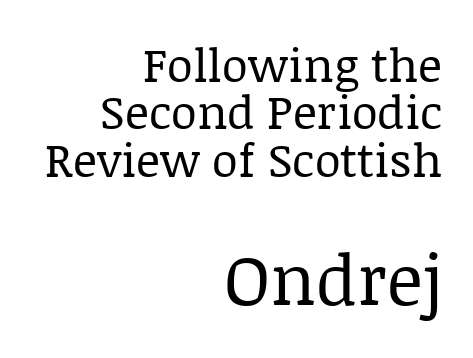
Q: Is the text bold? A: No.
Q: Is the text italic (slanted)? A: No, it is upright.
Q: Is the typeface a serif or a sans-serif typeface? A: Serif.
Q: Is the text underlined? A: No.
Q: How is the paragraph aligned? A: Right-aligned.
Q: Is the spacing between letters normal or unusually wide? A: Normal.
Q: Is the spacing between lines tight, normal or loose? A: Tight.
Q: Which block of text is set in a larger size, the first (top) or the second (bottom)? A: The second (bottom) one.
Q: Width (condensed, normal, or wide)? A: Normal.
Q: Stroke contrast? A: Low.
Q: x-height? A: Large.
Q: Monospaced? A: No.
